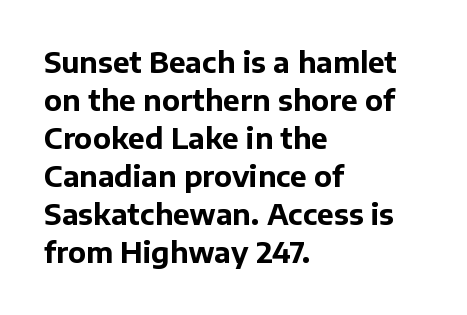
{"serif": "no", "italic": "no", "bold": "yes", "weight": "bold", "width": "normal", "stroke_contrast": "low", "x_height": "medium", "monospaced": "no", "underline": "no", "align": "left", "line_spacing": "normal", "line_spacing_ratio": 1.36, "letter_spacing": "normal", "letter_spacing_em": 0.0, "glyph_px": 28}
